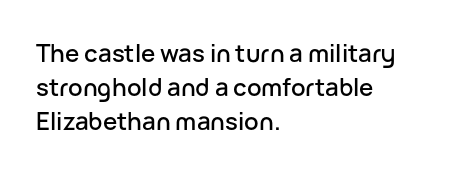
{"italic": "no", "underline": "no", "align": "left", "line_spacing": "normal", "line_spacing_ratio": 1.42, "letter_spacing": "normal", "letter_spacing_em": 0.0, "glyph_px": 24}
